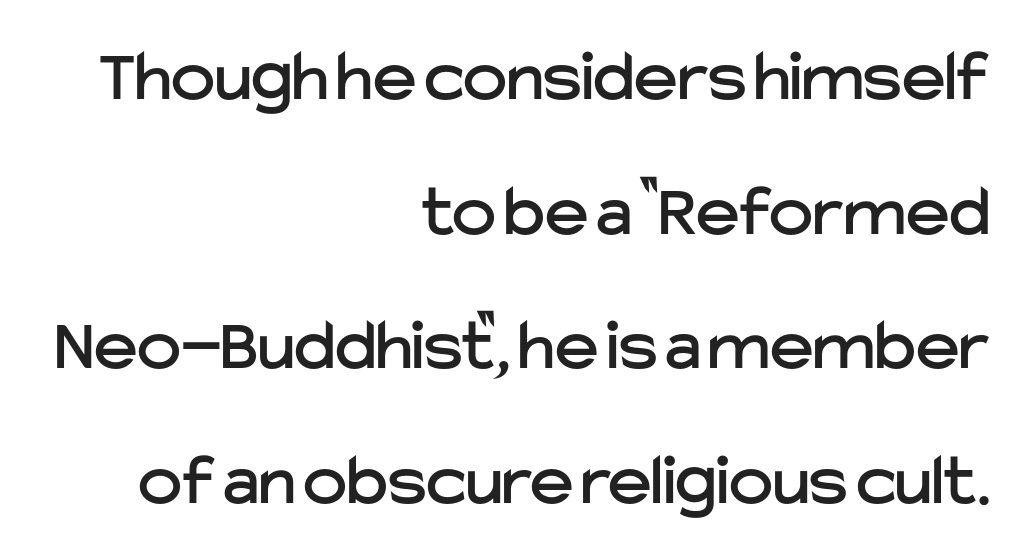
{"serif": "no", "italic": "no", "width": "normal", "stroke_contrast": "low", "x_height": "medium", "monospaced": "no", "underline": "no", "align": "right", "line_spacing_ratio": 1.82, "letter_spacing": "normal", "letter_spacing_em": 0.0, "glyph_px": 74}
